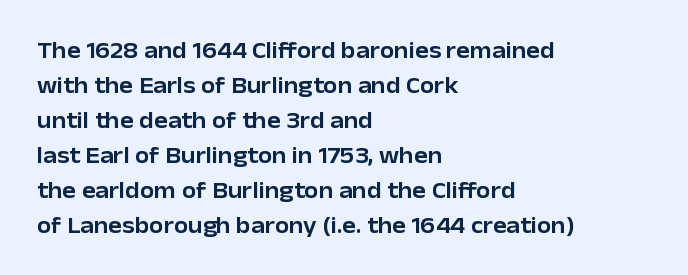
{"italic": "no", "underline": "no", "align": "left", "line_spacing": "normal", "line_spacing_ratio": 1.52, "letter_spacing": "normal", "letter_spacing_em": 0.0, "glyph_px": 23}
